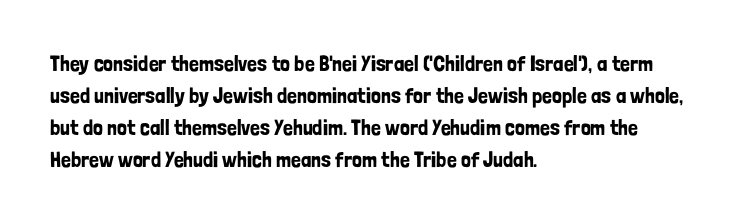
These lines were composed using upright roman letters. If you drew a ruler down the left edge, every line would touch it. In terms of leading, this rendering sits right in the middle. These lines keep a tight, regular rhythm from letter to letter. The glyphs are unaccompanied by any horizontal stroke below them.
